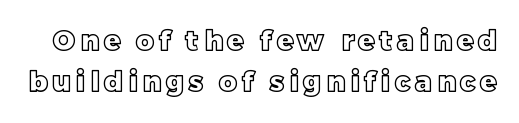
The image shows 27 px text type, upright; set normal line spacing (1.51x), not underlined.
